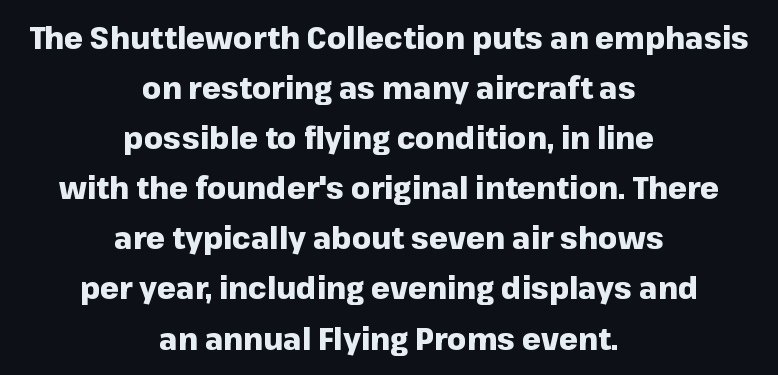
Q: Is the text bold? A: Yes.
Q: Is the text italic (slanted)? A: No, it is upright.
Q: Is the typeface a serif or a sans-serif typeface? A: Sans-serif.
Q: Is the text underlined? A: No.
Q: How is the paragraph aligned? A: Centered.
Q: Is the spacing between letters normal or unusually wide? A: Normal.
Q: Is the spacing between lines tight, normal or loose? A: Normal.
Q: Width (condensed, normal, or wide)? A: Normal.
Q: Stroke contrast? A: Low.
Q: x-height? A: Medium.
Q: Monospaced? A: No.
